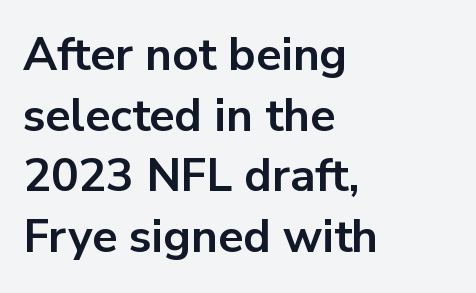
A bare baseline throughout the passage. No italicization has been applied; the sample stays upright. Classification — sans serif. Teacher's note: observe the even left margin — that is flush-left alignment. The designer left line spacing at the default.
